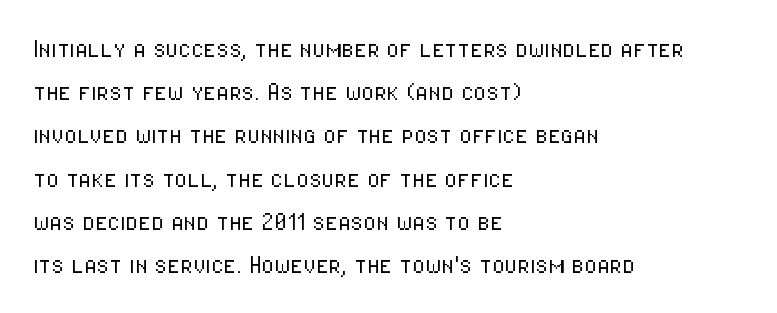
Q: Is the text bold? A: No.
Q: Is the text italic (slanted)? A: No, it is upright.
Q: Is the typeface a serif or a sans-serif typeface? A: Sans-serif.
Q: Is the text underlined? A: No.
Q: How is the paragraph aligned? A: Left-aligned.
Q: Is the spacing between letters normal or unusually wide? A: Normal.
Q: Is the spacing between lines tight, normal or loose? A: Normal.
Q: Width (condensed, normal, or wide)? A: Condensed.
Q: Stroke contrast? A: Low.
Q: x-height? A: Medium.
Q: Monospaced? A: No.
